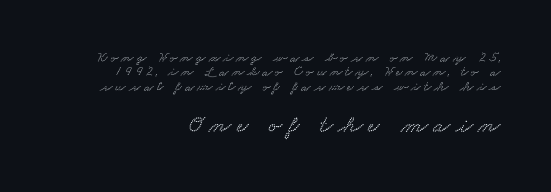
{"underline": "no", "align": "right", "line_spacing": "tight", "line_spacing_ratio": 1.03, "letter_spacing": "wide", "letter_spacing_em": 0.22, "larger_block": "second", "size_ratio": 1.79, "glyph_px": 25}
